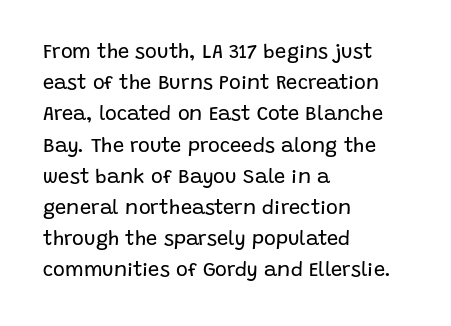
The image shows 20 px text type, upright; set left-aligned, normal line spacing (1.56x), normal letter spacing, not underlined.
